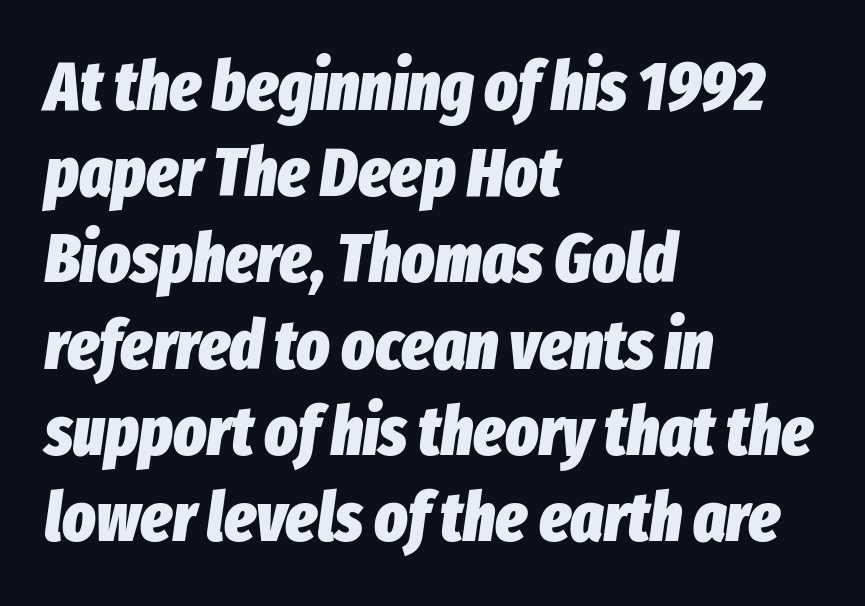
The face used here has a pronounced slope to its letters. Characters follow at the spacing the type designer built in. The foot of each line stays bare and open. What weight is shown? A full bold with thick strokes.
